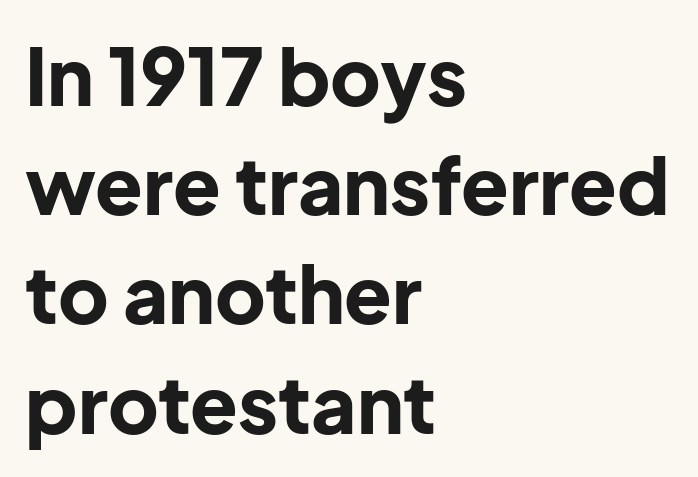
The image shows 78 px bold sans-serif type, upright; set left-aligned, normal line spacing (1.4x), normal letter spacing, not underlined; low stroke contrast and a medium x-height.
